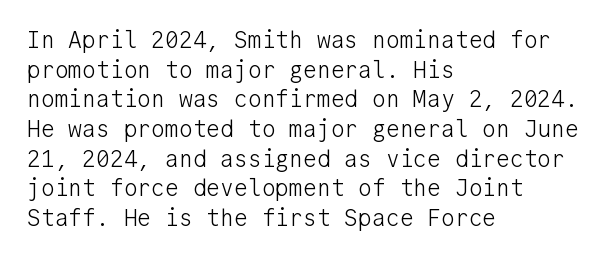
{"italic": "no", "bold": "no", "underline": "no", "align": "left", "line_spacing": "normal", "line_spacing_ratio": 1.29, "letter_spacing": "normal", "letter_spacing_em": 0.0, "glyph_px": 23}
